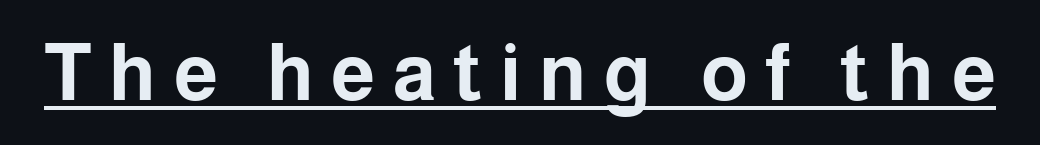
{"serif": "no", "italic": "no", "bold": "yes", "weight": "bold", "width": "normal", "stroke_contrast": "low", "x_height": "medium", "monospaced": "no", "underline": "yes", "letter_spacing": "wide", "letter_spacing_em": 0.22, "glyph_px": 79}
